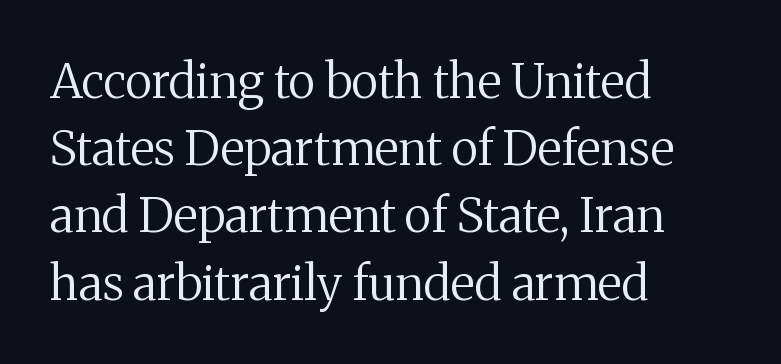
{"serif": "yes", "italic": "no", "bold": "no", "weight": "regular", "width": "normal", "stroke_contrast": "medium", "x_height": "medium", "monospaced": "no", "underline": "no", "align": "left", "line_spacing": "normal", "line_spacing_ratio": 1.4, "letter_spacing": "normal", "letter_spacing_em": 0.0, "glyph_px": 48}
